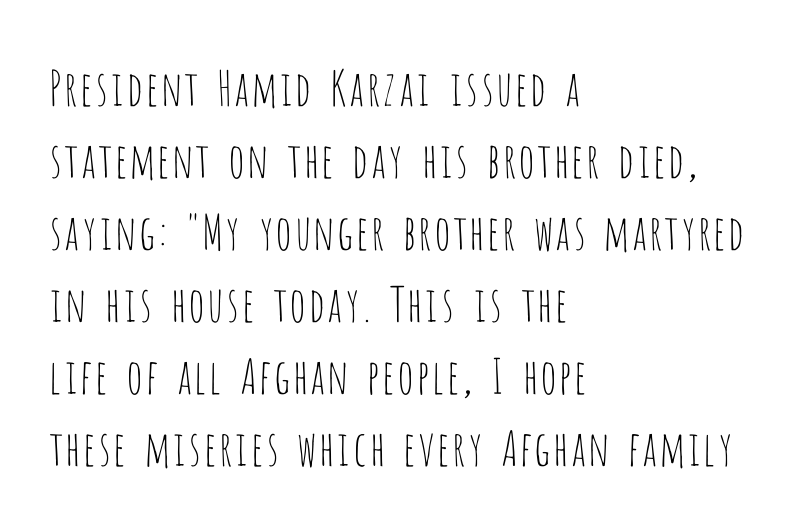
Q: Is the text bold? A: No.
Q: Is the text italic (slanted)? A: No, it is upright.
Q: Is the typeface a serif or a sans-serif typeface? A: Sans-serif.
Q: Is the text underlined? A: No.
Q: How is the paragraph aligned? A: Left-aligned.
Q: Is the spacing between letters normal or unusually wide? A: Normal.
Q: Is the spacing between lines tight, normal or loose? A: Normal.
Q: Width (condensed, normal, or wide)? A: Condensed.
Q: Stroke contrast? A: Low.
Q: x-height? A: Large.
Q: Monospaced? A: No.
